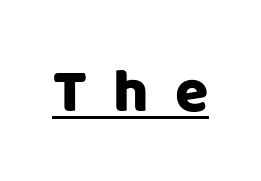
{"serif": "no", "italic": "no", "width": "normal", "stroke_contrast": "low", "x_height": "large", "monospaced": "no", "underline": "yes", "letter_spacing": "wide", "letter_spacing_em": 0.43, "glyph_px": 61}
